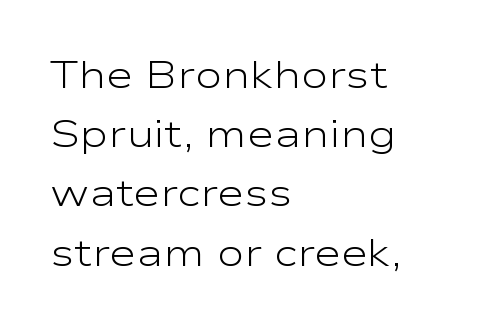
{"serif": "no", "italic": "no", "bold": "no", "weight": "light", "width": "wide", "stroke_contrast": "low", "x_height": "medium", "monospaced": "no", "underline": "no", "align": "left", "line_spacing": "normal", "line_spacing_ratio": 1.6, "letter_spacing": "normal", "letter_spacing_em": 0.0, "glyph_px": 37}
